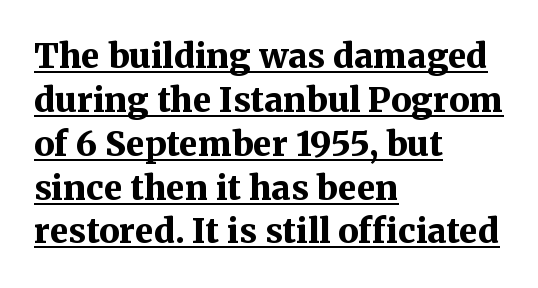
This is underlined copy, the kind a proofreader might mark for attention. Little horizontal feet cap the strokes, marking this as serif type. The rendering uses natural spacing where letterforms have individual widths. In CSS terms this would be text-align: left. Vertical strokes here are truly vertical.
